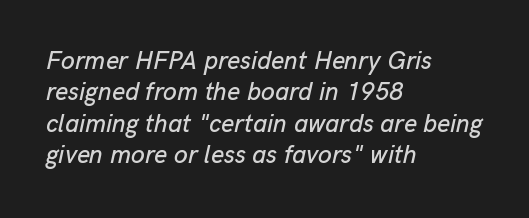
Regular leading. Notice how the stems are inclined rather than vertical — that's the hallmark of italics. Left-aligned paragraph, ragged on the right. The gap between lines stays unmarked. Letter spacing: default.
